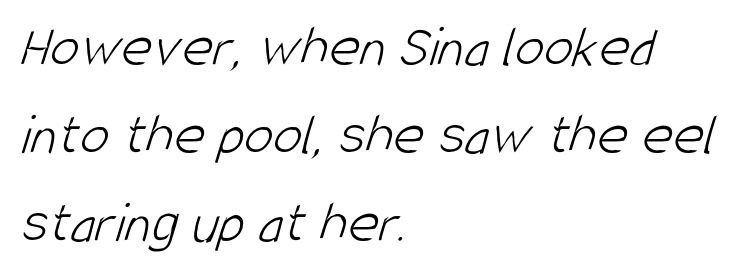
The image shows 59 px light, condensed sans-serif type; set left-aligned, normal line spacing (1.49x), normal letter spacing, not underlined; low stroke contrast and a large x-height.
